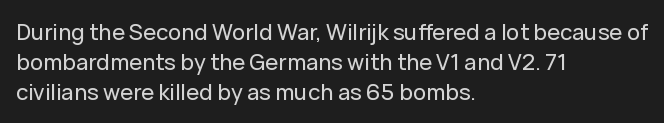
Decoration check: the copy has no underline. A roman cut, with each character standing at attention. The line-height multiplier appears to be the usual default. In CSS terms this would be text-align: left. Words appear dense and cohesive because spacing is normal.
